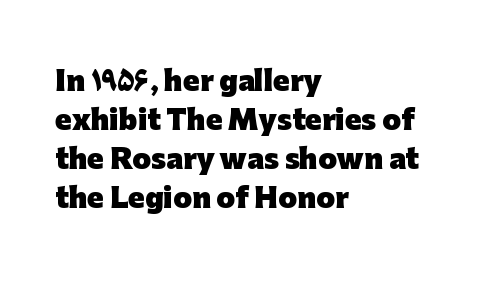
Line starts are locked; line ends wander. On the weight axis this lands at bold, roughly 700. Italic: no, the glyphs are upright roman. Glance below the letters and you will spot only blank space.
